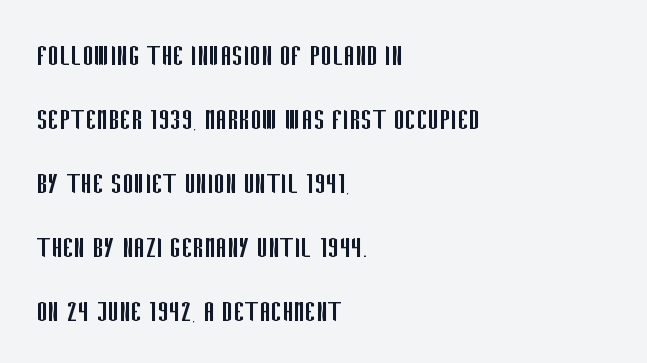
Q: Is the text bold? A: No.
Q: Is the text italic (slanted)? A: No, it is upright.
Q: Is the typeface a serif or a sans-serif typeface? A: Sans-serif.
Q: Is the text underlined? A: No.
Q: How is the paragraph aligned? A: Left-aligned.
Q: Is the spacing between letters normal or unusually wide? A: Normal.
Q: Width (condensed, normal, or wide)? A: Condensed.
Q: Stroke contrast? A: Low.
Q: x-height? A: Large.
Q: Monospaced? A: No.
